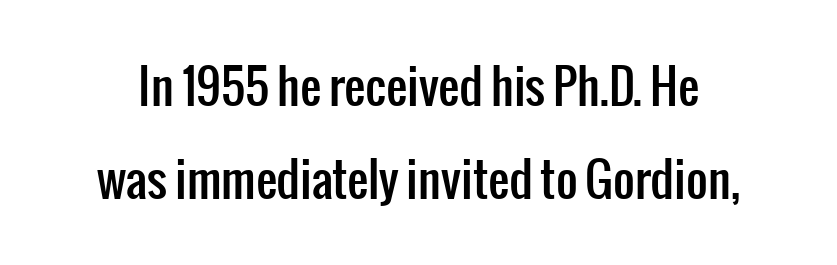
The image shows 47 px condensed sans-serif type, upright; set loose line spacing (1.98x), normal letter spacing, not underlined; low stroke contrast and a medium x-height.
